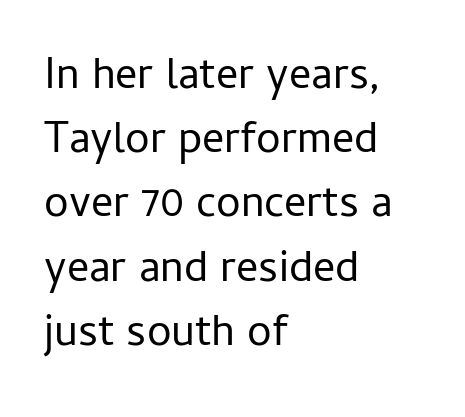
Is the type heavy? It reads as light-to-regular instead. Clear beneath every line of the passage. Caption: standard tracking, unaltered. The letters stand upright; this is a roman face.
